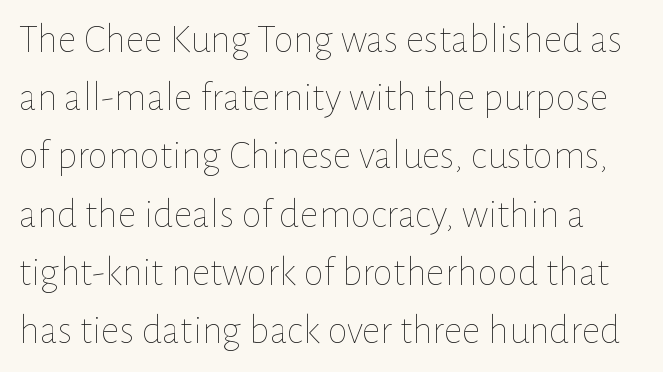
The image shows 41 px thin type, upright; set normal line spacing (1.42x), normal letter spacing, not underlined; low stroke contrast and a medium x-height.
